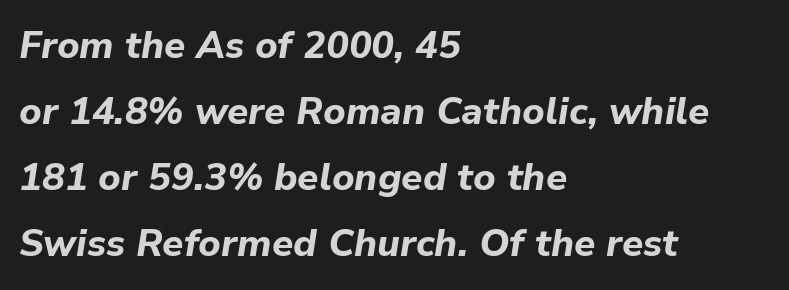
{"italic": "yes", "lean": "right", "slant_degrees": 9, "bold": "yes", "weight": "bold", "width": "normal", "stroke_contrast": "low", "x_height": "medium", "monospaced": "no", "underline": "no", "align": "left", "line_spacing_ratio": 1.74, "letter_spacing": "normal", "letter_spacing_em": 0.0, "glyph_px": 38}
